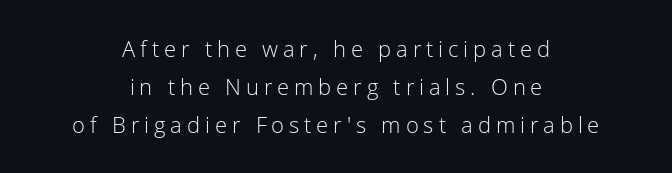
{"italic": "no", "bold": "no", "underline": "no", "align": "center", "line_spacing_ratio": 1.72, "letter_spacing": "wide", "letter_spacing_em": 0.22, "glyph_px": 22}
